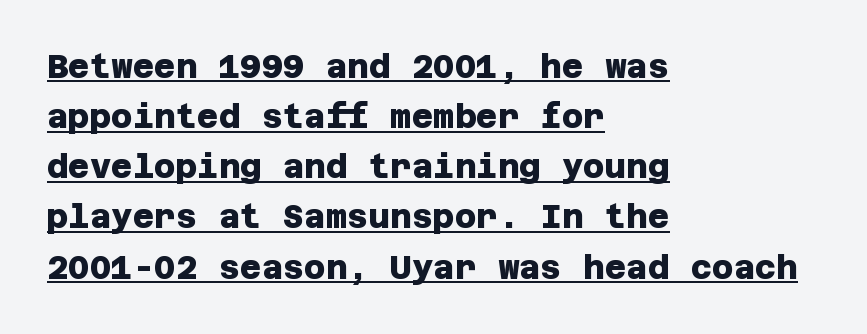
The image shows 33 px heavy sans-serif type; set left-aligned, normal line spacing (1.52x), normal letter spacing, underlined; low stroke contrast and a large x-height.
